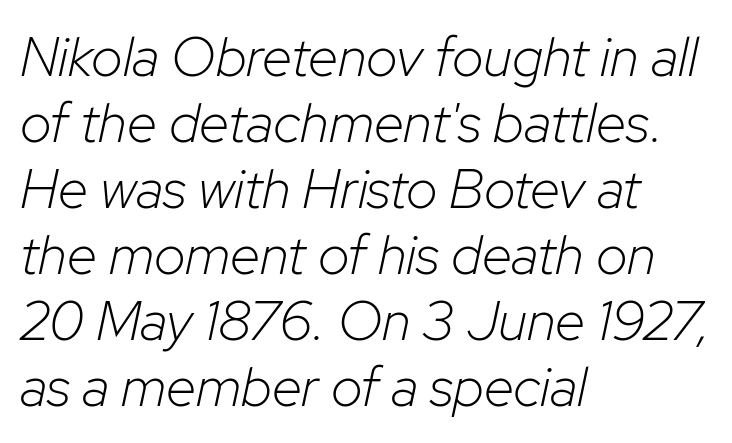
The image shows 55 px light type, italic (leaning right); set left-aligned, line spacing 1.2x, normal letter spacing, not underlined; low stroke contrast and a medium x-height.
